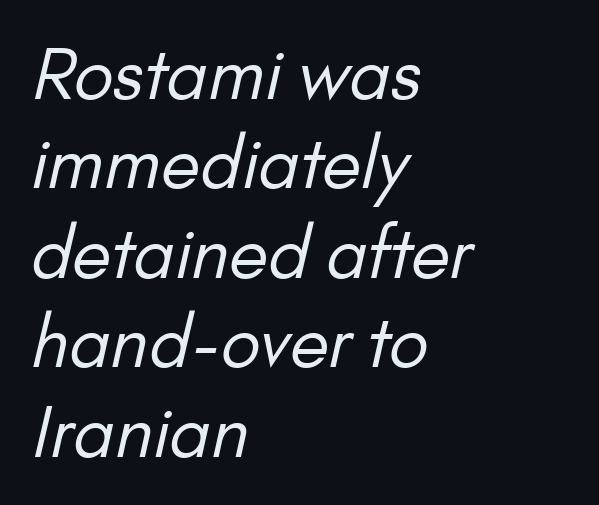
Font category for this specimen: sans-serif. The block of text has a typical density, with ordinary space between rows. In CSS terms this would be text-align: left. Each stroke keeps to a modest, everyday thickness or less. The passage shown is not underscored anywhere. Each letter keeps its own natural width here, so spacing adapts to shape.
